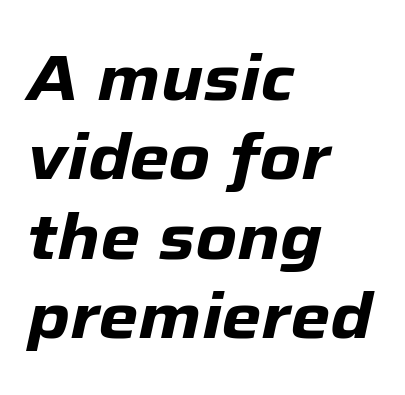
You can tell it's italic because the verticals aren't actually vertical. Each letter keeps its own natural width here, so spacing adapts to shape. If you drew a ruler down the left edge, every line would touch it. No word sits above an underline.
